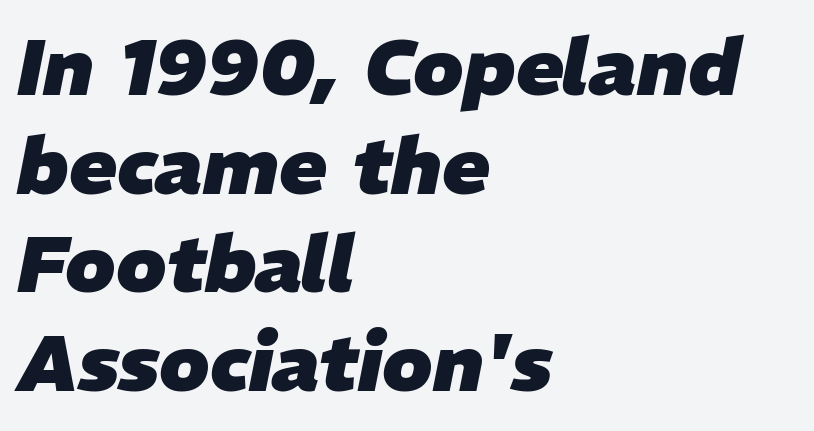
The image shows 79 px heavy type, italic (leaning right); set left-aligned, normal line spacing (1.25x), normal letter spacing, not underlined; low stroke contrast and a medium x-height.
